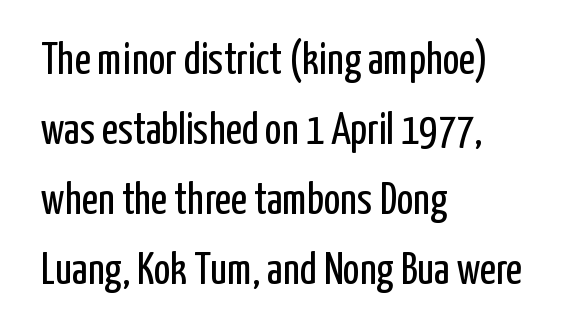
Q: Is the text bold? A: No.
Q: Is the text italic (slanted)? A: No, it is upright.
Q: Is the typeface a serif or a sans-serif typeface? A: Sans-serif.
Q: Is the text underlined? A: No.
Q: How is the paragraph aligned? A: Left-aligned.
Q: Is the spacing between letters normal or unusually wide? A: Normal.
Q: Is the spacing between lines tight, normal or loose? A: Normal.
Q: Width (condensed, normal, or wide)? A: Condensed.
Q: Stroke contrast? A: Low.
Q: x-height? A: Medium.
Q: Monospaced? A: No.
